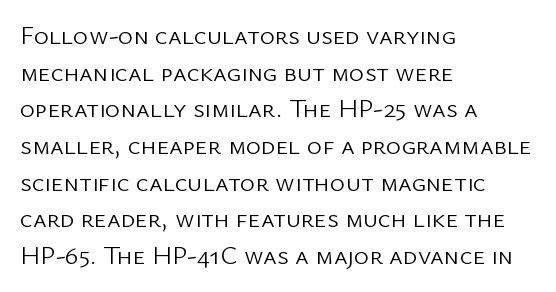
The image shows 26 px text type, upright; set left-aligned, normal line spacing (1.41x), normal letter spacing, not underlined.
